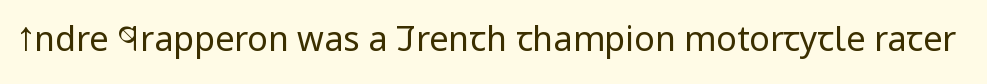
The image shows 34 px regular-weight, condensed sans-serif type, upright; set normal letter spacing, not underlined; low stroke contrast and a large x-height.
